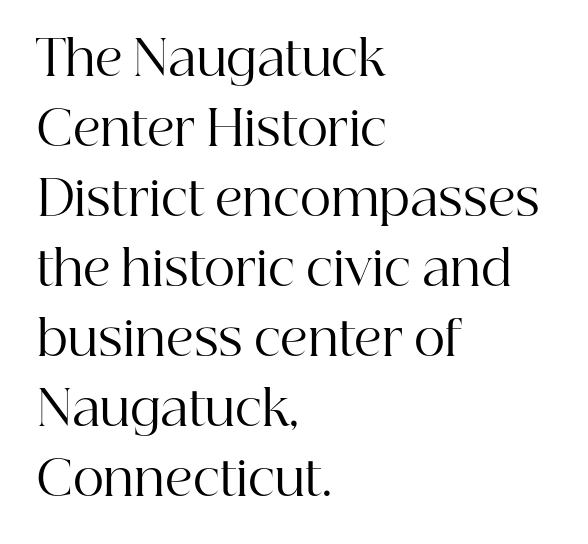
The image shows 48 px regular-weight serif type, upright; set left-aligned, normal line spacing (1.46x), normal letter spacing, not underlined; high stroke contrast and a medium x-height.
